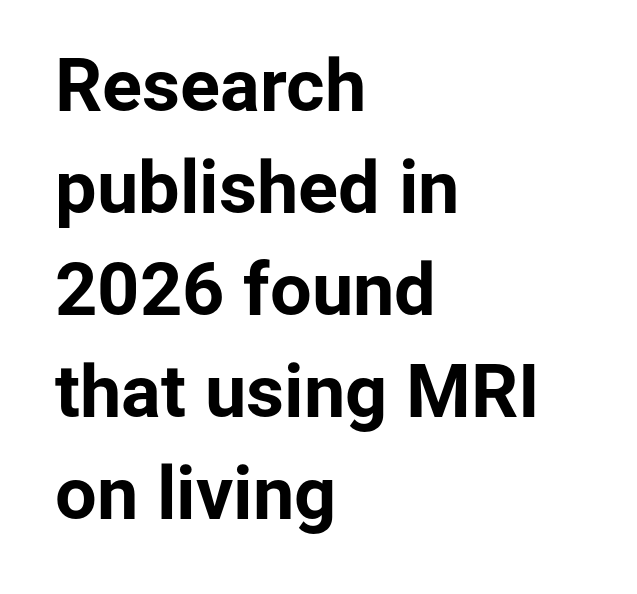
Has an underline been added? It has not. The letters advance in unequal steps, a hallmark of proportional type. The letters sit at their default tracking, neither squeezed nor spread. This sample uses an upright cut, with every glyph sitting square on the baseline. In terms of leading, this rendering sits right in the middle.
